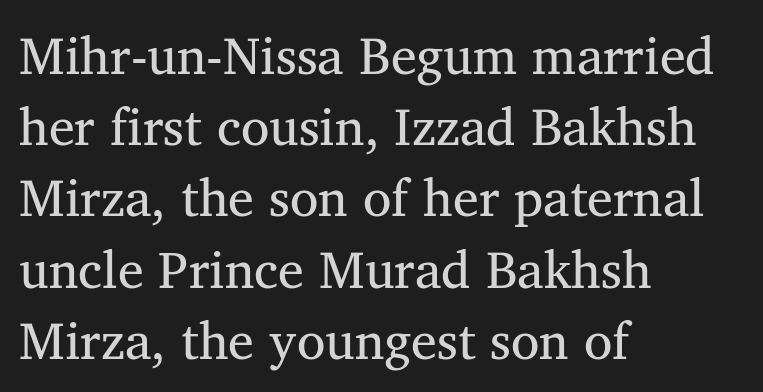
Q: Is the text bold? A: No.
Q: Is the typeface a serif or a sans-serif typeface? A: Serif.
Q: Is the text underlined? A: No.
Q: How is the paragraph aligned? A: Left-aligned.
Q: Is the spacing between letters normal or unusually wide? A: Normal.
Q: Is the spacing between lines tight, normal or loose? A: Normal.
Q: Width (condensed, normal, or wide)? A: Normal.
Q: Stroke contrast? A: Medium.
Q: x-height? A: Medium.
Q: Monospaced? A: No.
